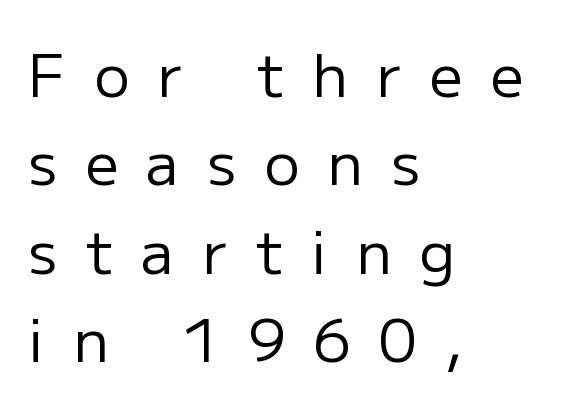
The image shows 59 px regular-weight sans-serif type, upright; set left-aligned, normal line spacing (1.5x), unusually wide letter spacing (+0.48 em), not underlined; low stroke contrast and a medium x-height.
